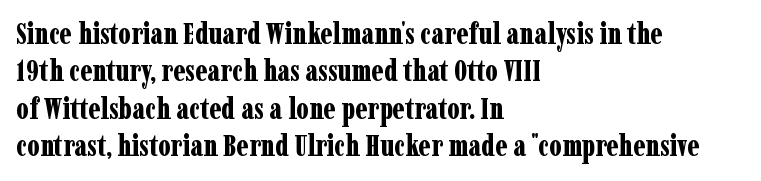
{"serif": "yes", "italic": "no", "bold": "yes", "weight": "bold", "width": "condensed", "stroke_contrast": "low", "x_height": "medium", "monospaced": "no", "underline": "no", "align": "left", "line_spacing": "normal", "line_spacing_ratio": 1.29, "letter_spacing": "normal", "letter_spacing_em": 0.0, "glyph_px": 29}
